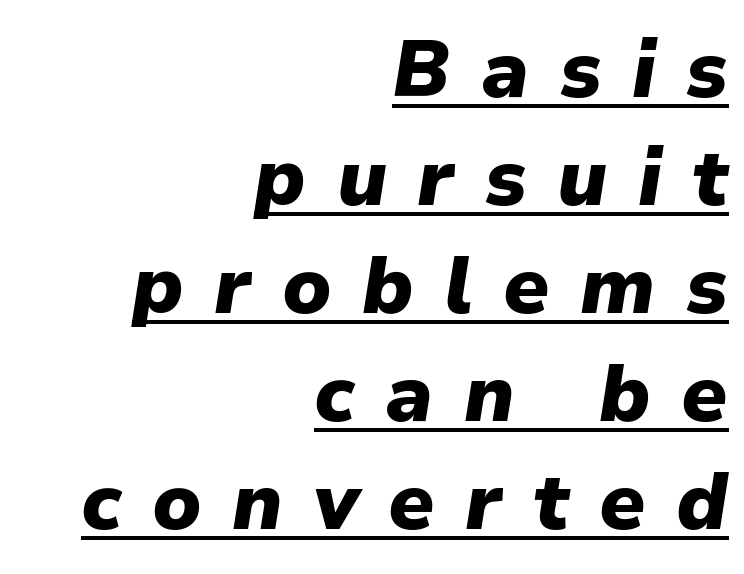
Every row of glyphs terminates at an identical x-position on the right. You could not count columns in this text — the font is proportionally spaced. These lines carry a lot of weight — the face is fully bold. How are the letters spaced? Widely, with obvious added tracking.
